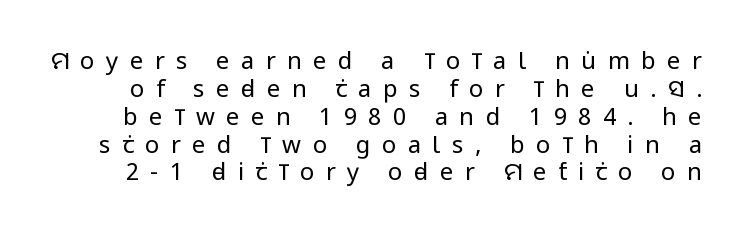
{"italic": "no", "bold": "no", "underline": "no", "line_spacing_ratio": 1.16, "letter_spacing": "wide", "letter_spacing_em": 0.47, "glyph_px": 24}
